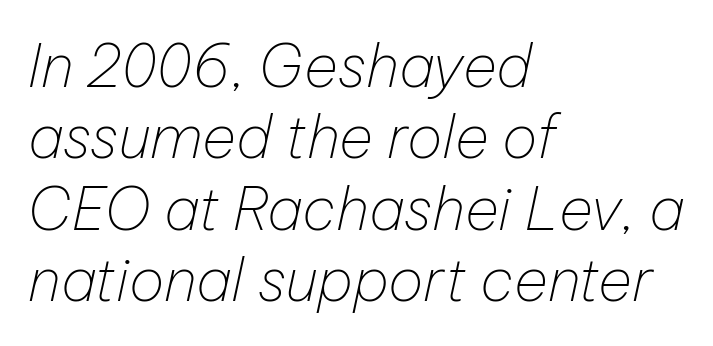
Notice how the stems are inclined rather than vertical — that's the hallmark of italics. The letterforms sit shoulder to shoulder at normal distance. Notice how the passage keeps a crisp vertical edge on the left only. The cut favours lightness, reaching ordinary text weight at its darkest. Spacing verdict: proportional, widths tailored to each character. Nobody drew a line under any word here.
